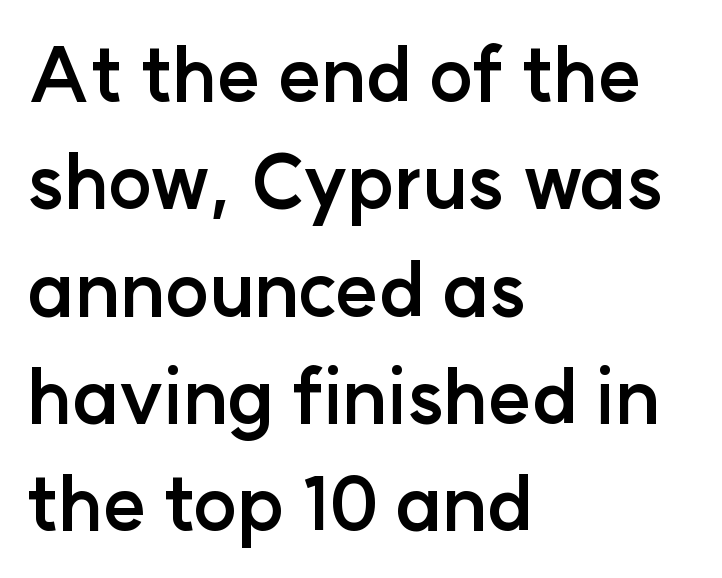
Q: Is the text bold? A: Yes.
Q: Is the text italic (slanted)? A: No, it is upright.
Q: Is the typeface a serif or a sans-serif typeface? A: Sans-serif.
Q: Is the text underlined? A: No.
Q: How is the paragraph aligned? A: Left-aligned.
Q: Is the spacing between letters normal or unusually wide? A: Normal.
Q: Is the spacing between lines tight, normal or loose? A: Normal.
Q: Width (condensed, normal, or wide)? A: Normal.
Q: Stroke contrast? A: Low.
Q: x-height? A: Medium.
Q: Monospaced? A: No.
